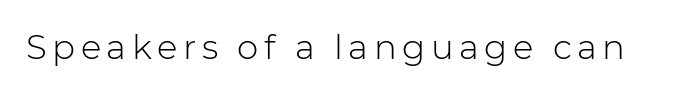
The image shows 34 px light sans-serif type, upright; set not underlined; low stroke contrast and a medium x-height.
